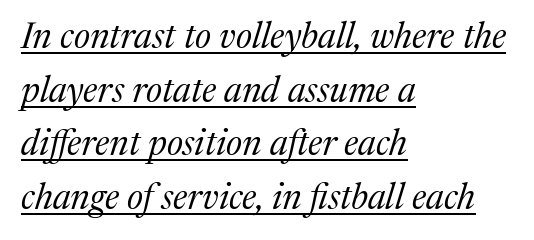
Q: Is the text bold? A: No.
Q: Is the text italic (slanted)? A: Yes, it leans right by about 17 degrees.
Q: Is the typeface a serif or a sans-serif typeface? A: Serif.
Q: Is the text underlined? A: Yes.
Q: How is the paragraph aligned? A: Left-aligned.
Q: Is the spacing between letters normal or unusually wide? A: Normal.
Q: Is the spacing between lines tight, normal or loose? A: Normal.
Q: Width (condensed, normal, or wide)? A: Normal.
Q: Stroke contrast? A: Medium.
Q: x-height? A: Medium.
Q: Monospaced? A: No.
